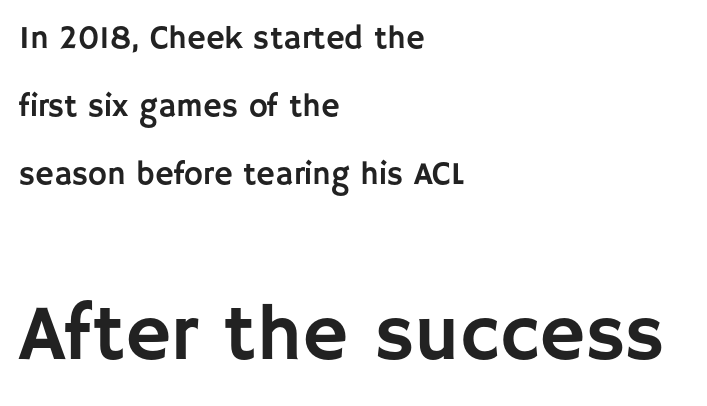
Q: Is the text italic (slanted)? A: No, it is upright.
Q: Is the typeface a serif or a sans-serif typeface? A: Sans-serif.
Q: Is the text underlined? A: No.
Q: How is the paragraph aligned? A: Left-aligned.
Q: Is the spacing between letters normal or unusually wide? A: Normal.
Q: Is the spacing between lines tight, normal or loose? A: Loose.
Q: Which block of text is set in a larger size, the first (top) or the second (bottom)? A: The second (bottom) one.
Q: Width (condensed, normal, or wide)? A: Normal.
Q: Stroke contrast? A: Low.
Q: x-height? A: Large.
Q: Monospaced? A: No.
